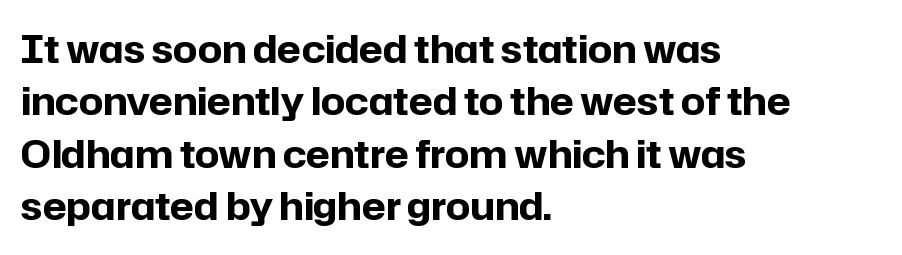
Q: Is the text bold? A: Yes.
Q: Is the text italic (slanted)? A: No, it is upright.
Q: Is the typeface a serif or a sans-serif typeface? A: Sans-serif.
Q: Is the text underlined? A: No.
Q: How is the paragraph aligned? A: Left-aligned.
Q: Is the spacing between letters normal or unusually wide? A: Normal.
Q: Is the spacing between lines tight, normal or loose? A: Normal.
Q: Width (condensed, normal, or wide)? A: Normal.
Q: Stroke contrast? A: Low.
Q: x-height? A: Medium.
Q: Monospaced? A: No.
